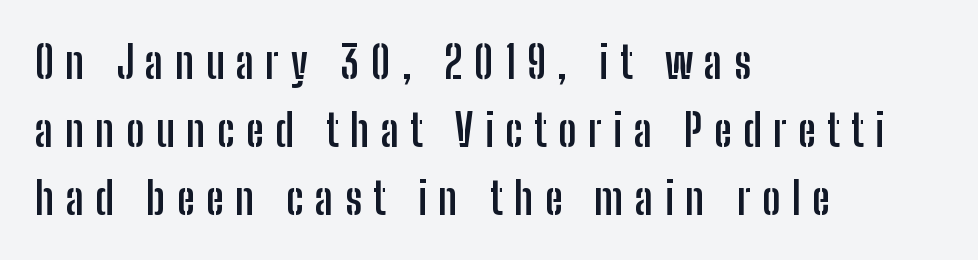
The image shows 44 px semibold, condensed sans-serif type, upright; set left-aligned, normal line spacing (1.54x), unusually wide letter spacing (+0.26 em), not underlined; low stroke contrast and a medium x-height.
